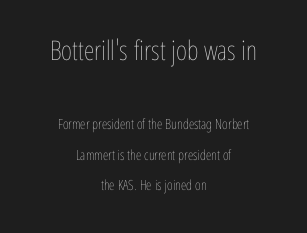
{"italic": "no", "bold": "no", "underline": "no", "align": "center", "line_spacing": "loose", "line_spacing_ratio": 2.18, "letter_spacing": "normal", "letter_spacing_em": 0.0, "larger_block": "first", "size_ratio": 1.93, "glyph_px": 27}
